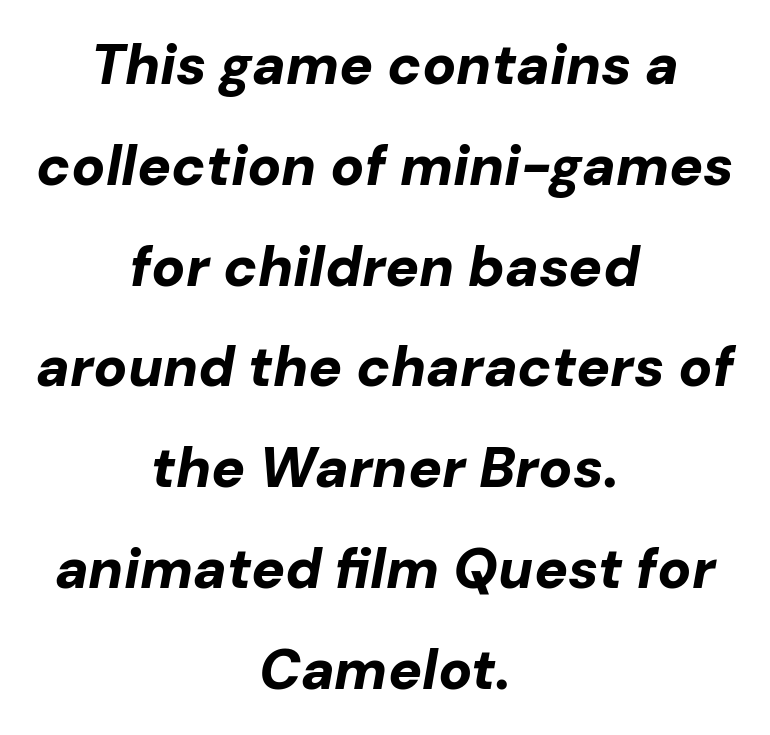
The image shows 56 px bold type, italic (leaning right); set centered, line spacing 1.8x, normal letter spacing, not underlined; low stroke contrast and a medium x-height.
